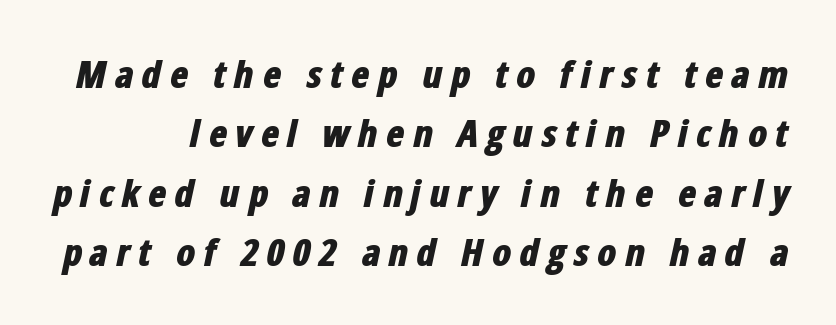
Q: Is the text bold? A: Yes.
Q: Is the text italic (slanted)? A: Yes, it leans right by about 12 degrees.
Q: Is the text underlined? A: No.
Q: Is the spacing between letters normal or unusually wide? A: Unusually wide.
Q: Is the spacing between lines tight, normal or loose? A: Normal.
Q: Width (condensed, normal, or wide)? A: Condensed.
Q: Stroke contrast? A: Low.
Q: x-height? A: Medium.
Q: Monospaced? A: No.
